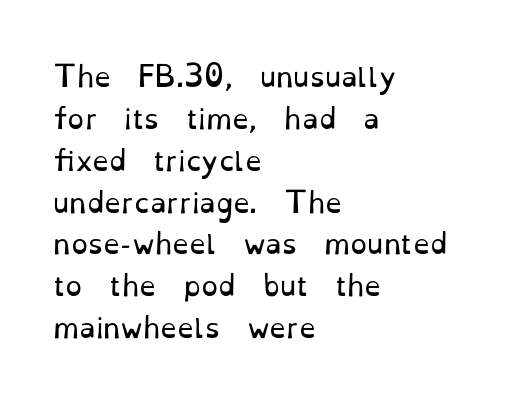
Q: Is the text bold? A: No.
Q: Is the text italic (slanted)? A: No, it is upright.
Q: Is the text underlined? A: No.
Q: How is the paragraph aligned? A: Left-aligned.
Q: Is the spacing between letters normal or unusually wide? A: Normal.
Q: Is the spacing between lines tight, normal or loose? A: Normal.
